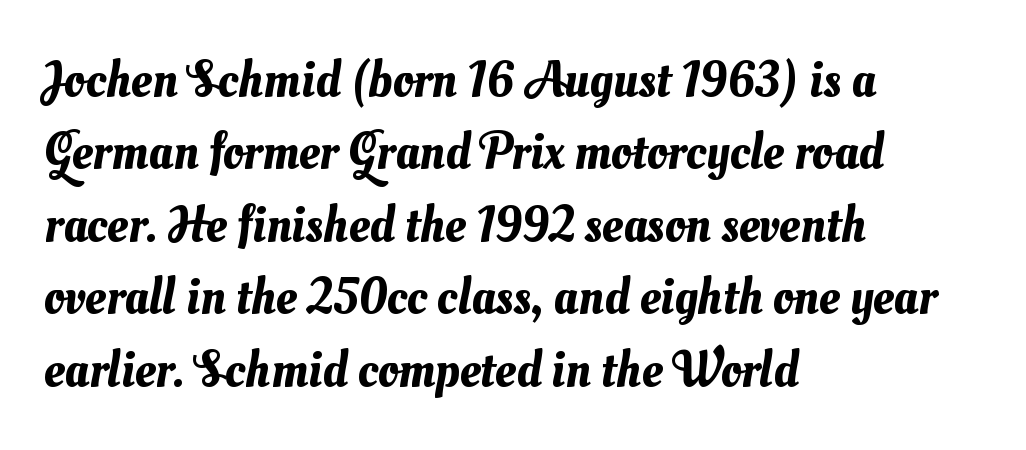
The image shows 51 px text type; set left-aligned, normal line spacing (1.42x), normal letter spacing, not underlined; medium stroke contrast and a small x-height.
